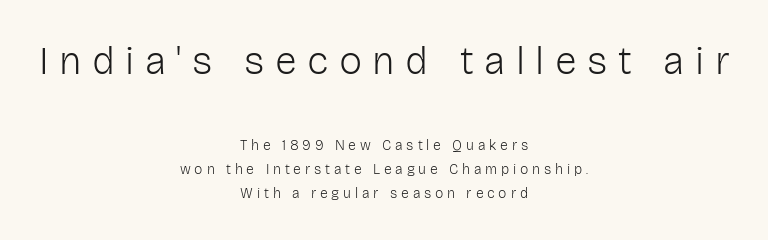
Q: Is the text bold? A: No.
Q: Is the text italic (slanted)? A: No, it is upright.
Q: Is the typeface a serif or a sans-serif typeface? A: Sans-serif.
Q: Is the text underlined? A: No.
Q: How is the paragraph aligned? A: Centered.
Q: Is the spacing between letters normal or unusually wide? A: Unusually wide.
Q: Which block of text is set in a larger size, the first (top) or the second (bottom)? A: The first (top) one.
Q: Width (condensed, normal, or wide)? A: Normal.
Q: Stroke contrast? A: Low.
Q: x-height? A: Medium.
Q: Monospaced? A: No.
